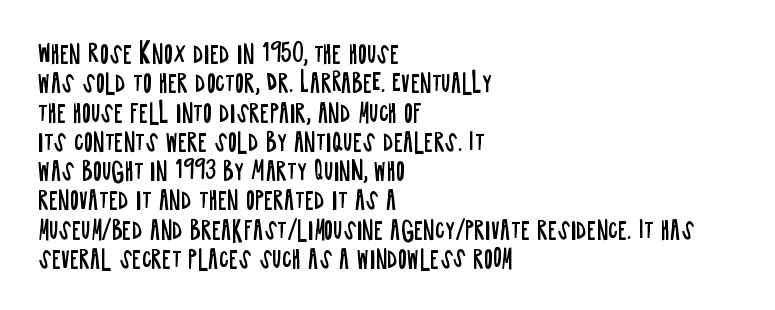
Notice how the stems are strictly vertical — no italics here. Standard letterfit; no display-style spreading of the glyphs. The space beneath each line is pristine and unruled. Counters stay open thanks to moderate or lighter strokes. A classic flush-left, rag-right setting is used for this passage.
